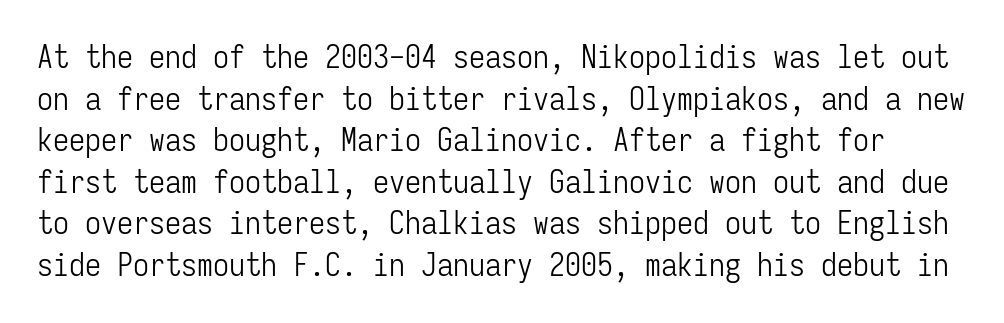
The specimen omits any rule beneath the text block's lines. A light-to-regular cut is what we see here. A typesetter would mark this as roman, not italic. Spacing between characters is what you'd get straight out of the box.
